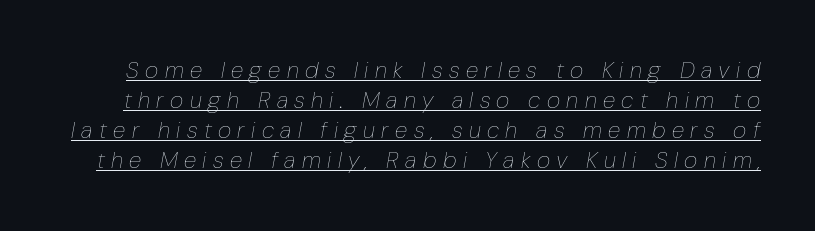
Designer's note — italics engaged. Glyph-to-glyph distance is far greater than everyday printed text. The letters look calm and open, with moderate or lighter stems. Notice how descenders clear the ascenders below comfortably — that's standard leading. Does a line run under the words? Yes, clearly.
